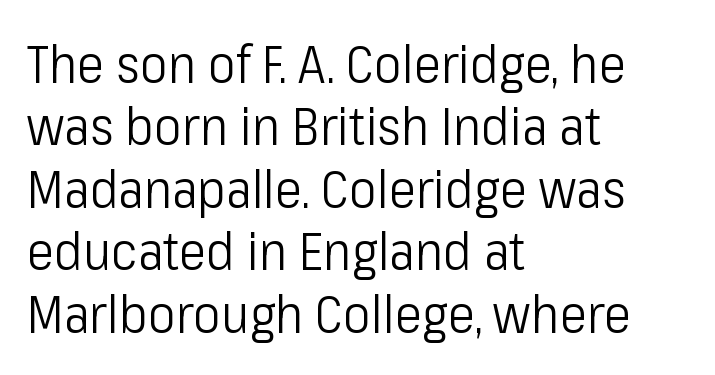
Q: Is the text bold? A: No.
Q: Is the text italic (slanted)? A: No, it is upright.
Q: Is the typeface a serif or a sans-serif typeface? A: Sans-serif.
Q: Is the text underlined? A: No.
Q: How is the paragraph aligned? A: Left-aligned.
Q: Is the spacing between letters normal or unusually wide? A: Normal.
Q: Width (condensed, normal, or wide)? A: Condensed.
Q: Stroke contrast? A: Low.
Q: x-height? A: Medium.
Q: Monospaced? A: No.
